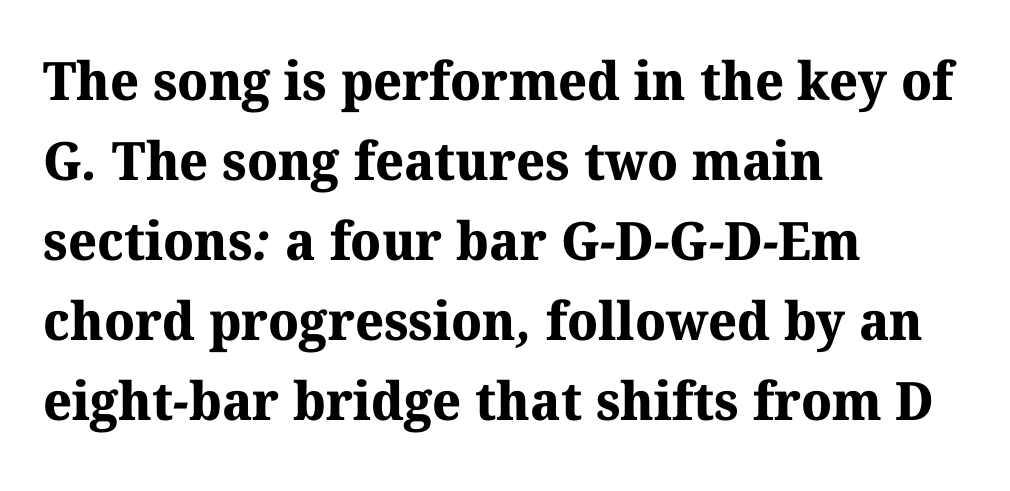
Q: Is the text bold? A: Yes.
Q: Is the typeface a serif or a sans-serif typeface? A: Serif.
Q: Is the text underlined? A: No.
Q: How is the paragraph aligned? A: Left-aligned.
Q: Is the spacing between letters normal or unusually wide? A: Normal.
Q: Is the spacing between lines tight, normal or loose? A: Normal.
Q: Width (condensed, normal, or wide)? A: Normal.
Q: Stroke contrast? A: Medium.
Q: x-height? A: Medium.
Q: Monospaced? A: No.
